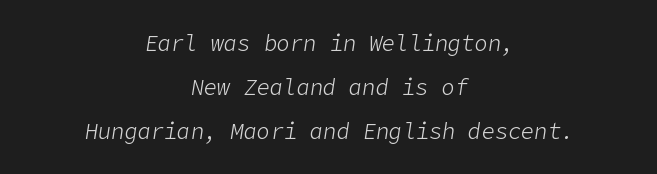
Q: Is the text bold? A: No.
Q: Is the text italic (slanted)? A: Yes, it leans right by about 9 degrees.
Q: Is the text underlined? A: No.
Q: How is the paragraph aligned? A: Centered.
Q: Is the spacing between letters normal or unusually wide? A: Normal.
Q: Is the spacing between lines tight, normal or loose? A: Loose.
